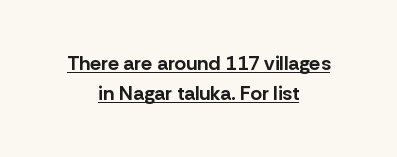
{"italic": "no", "bold": "yes", "underline": "yes", "align": "center", "line_spacing": "normal", "line_spacing_ratio": 1.49, "letter_spacing": "normal", "letter_spacing_em": 0.0, "glyph_px": 20}
